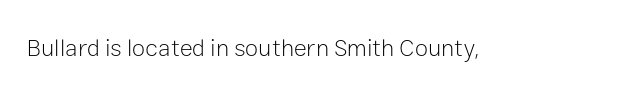
The image shows 24 px text type, upright; set normal letter spacing, not underlined.
